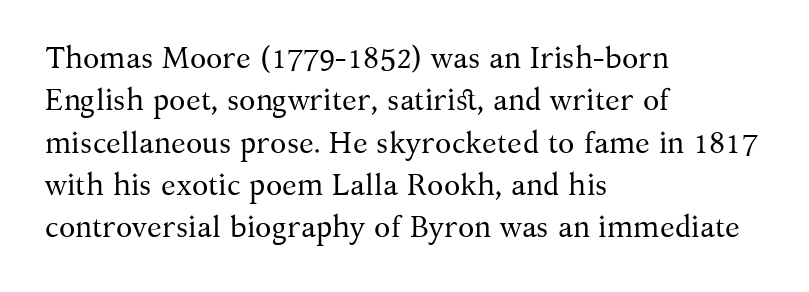
{"serif": "yes", "italic": "no", "bold": "no", "weight": "regular", "width": "normal", "stroke_contrast": "medium", "x_height": "medium", "monospaced": "no", "underline": "no", "align": "left", "line_spacing": "normal", "line_spacing_ratio": 1.41, "letter_spacing": "normal", "letter_spacing_em": 0.0, "glyph_px": 30}
